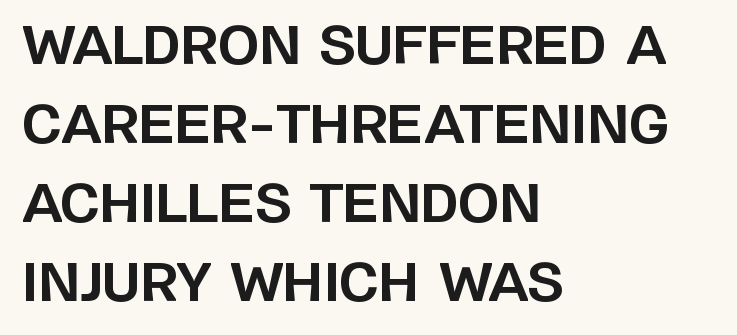
The image shows 53 px bold sans-serif type, upright; set left-aligned, normal line spacing (1.49x), normal letter spacing, not underlined; low stroke contrast and a large x-height.
